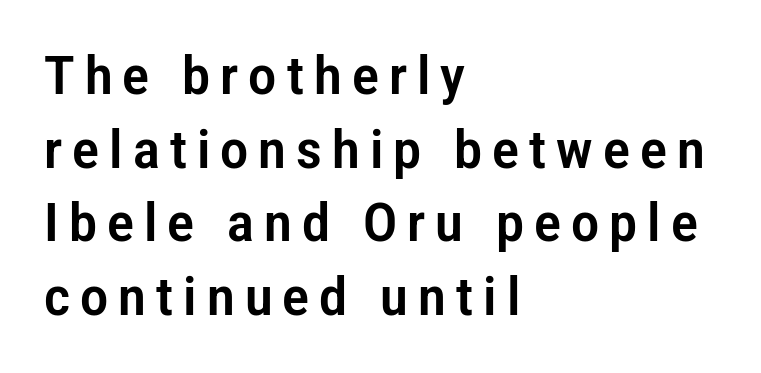
The image shows 53 px condensed sans-serif type, upright; set left-aligned, normal line spacing (1.39x), not underlined; low stroke contrast and a medium x-height.
